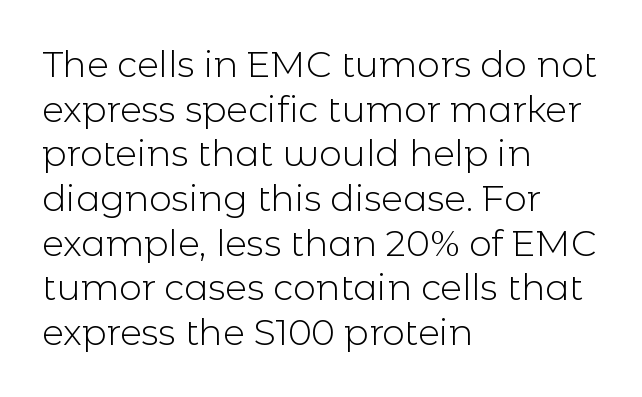
The image shows 36 px light sans-serif type, upright; set left-aligned, line spacing 1.24x, normal letter spacing, not underlined; a medium x-height.
